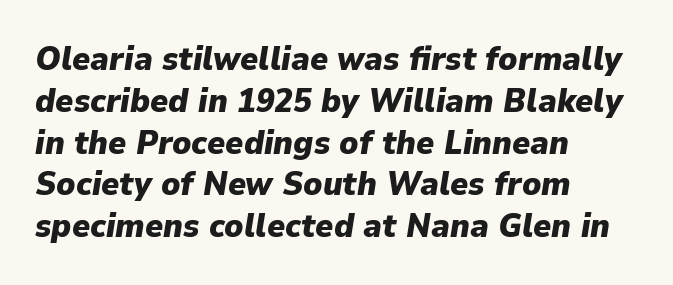
Each line starts at the same left margin while the right side varies. Plenty of ink on the page — the face is bold. The space beneath each line is pristine and unruled. You can tell it's italic because the verticals aren't actually vertical. Do the characters align in a grid? No, the font is proportional.
